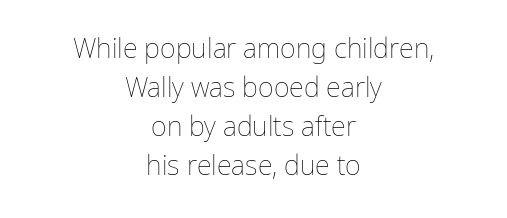
{"italic": "no", "bold": "no", "underline": "no", "align": "center", "line_spacing": "normal", "line_spacing_ratio": 1.44, "letter_spacing": "normal", "letter_spacing_em": 0.0, "glyph_px": 27}
